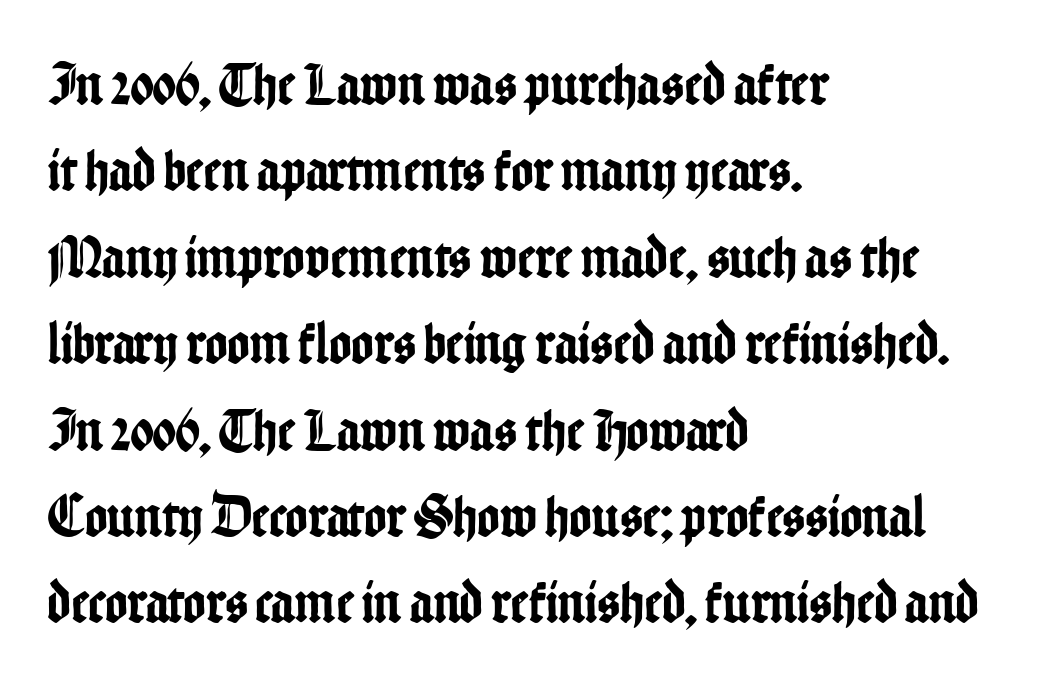
Q: Is the text italic (slanted)? A: No, it is upright.
Q: Is the typeface a serif or a sans-serif typeface? A: Sans-serif.
Q: Is the text underlined? A: No.
Q: How is the paragraph aligned? A: Left-aligned.
Q: Is the spacing between letters normal or unusually wide? A: Normal.
Q: Is the spacing between lines tight, normal or loose? A: Normal.
Q: Width (condensed, normal, or wide)? A: Condensed.
Q: Stroke contrast? A: Low.
Q: x-height? A: Medium.
Q: Monospaced? A: No.
